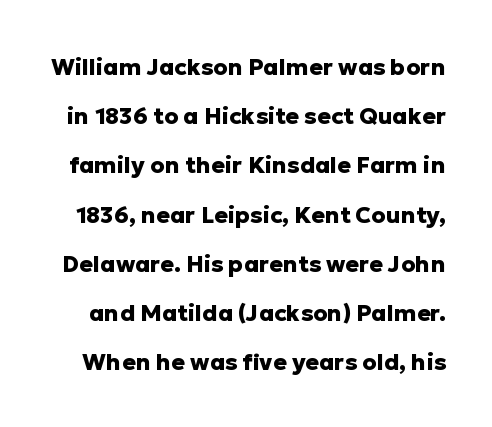
The image shows 23 px bold type, upright; set loose line spacing (2.14x), normal letter spacing, not underlined.
